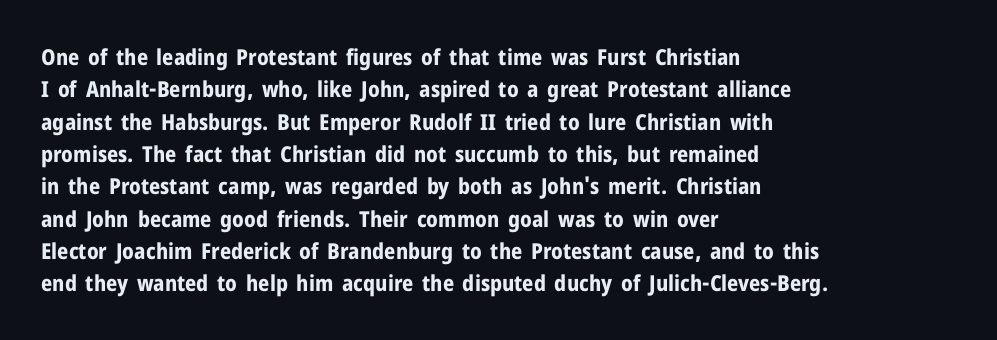
Q: Is the text bold? A: Yes.
Q: Is the text italic (slanted)? A: No, it is upright.
Q: Is the text underlined? A: No.
Q: How is the paragraph aligned? A: Left-aligned.
Q: Is the spacing between letters normal or unusually wide? A: Normal.
Q: Is the spacing between lines tight, normal or loose? A: Normal.
